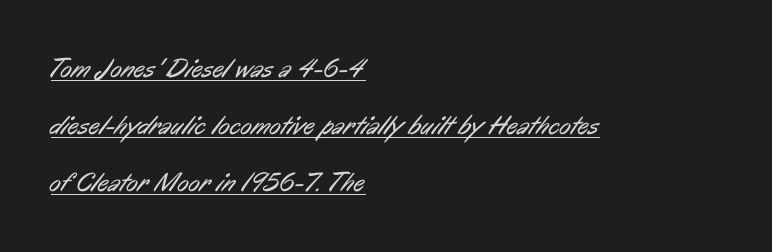
Q: Is the text bold? A: No.
Q: Is the text underlined? A: Yes.
Q: How is the paragraph aligned? A: Left-aligned.
Q: Is the spacing between letters normal or unusually wide? A: Normal.
Q: Is the spacing between lines tight, normal or loose? A: Loose.
